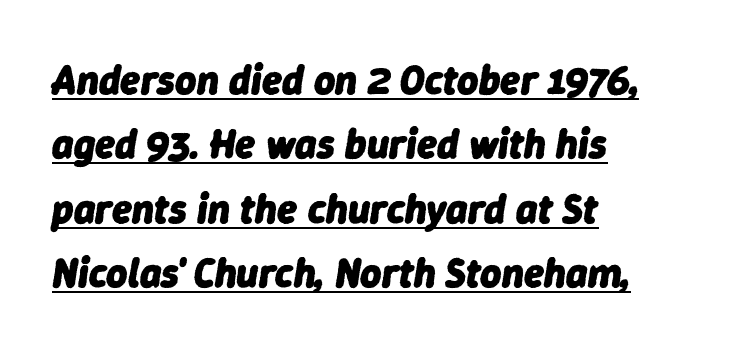
{"italic": "yes", "lean": "right", "slant_degrees": 9, "bold": "yes", "weight": "heavy", "width": "normal", "stroke_contrast": "low", "x_height": "medium", "monospaced": "no", "underline": "yes", "align": "left", "line_spacing": "normal", "line_spacing_ratio": 1.57, "letter_spacing": "normal", "letter_spacing_em": 0.0, "glyph_px": 41}
